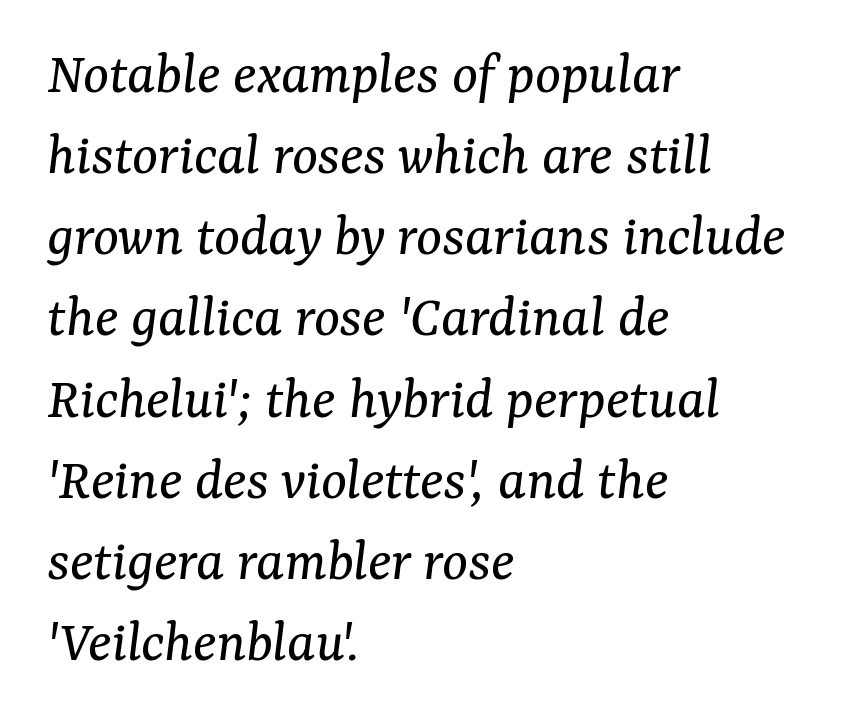
The image shows 61 px regular-weight serif type, italic (leaning right); set left-aligned, normal line spacing (1.33x), normal letter spacing, not underlined; medium stroke contrast and a medium x-height.
